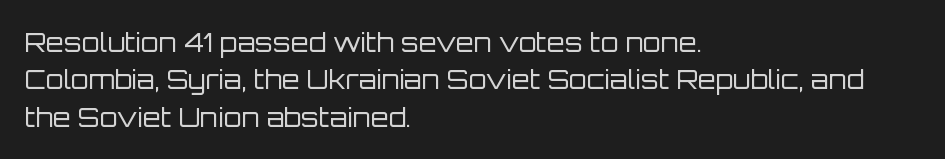
The image shows 26 px text type, upright; set left-aligned, normal line spacing (1.44x), normal letter spacing, not underlined.
